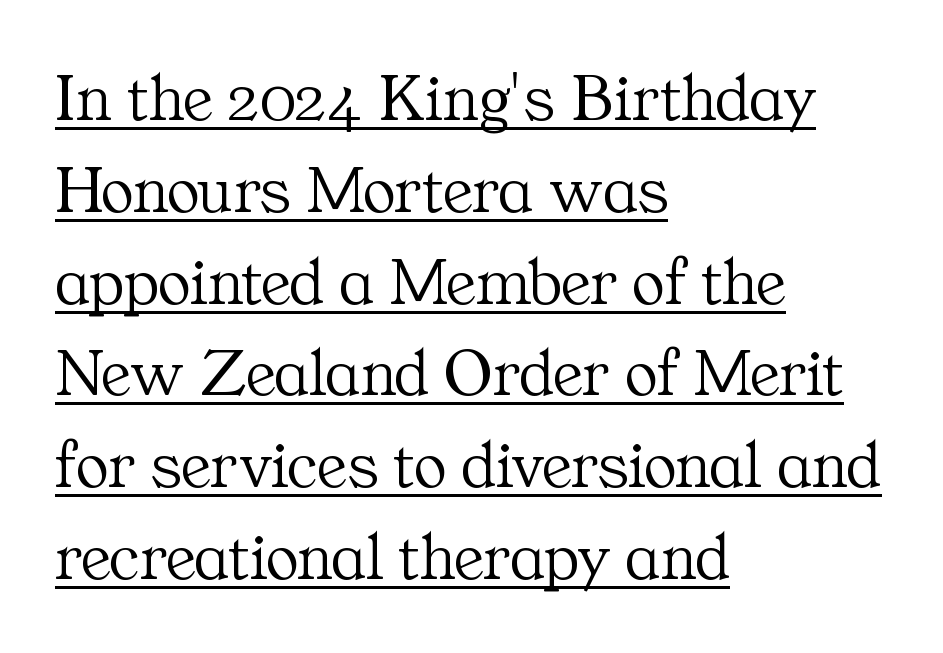
The image shows 69 px light serif type, upright; set left-aligned, normal line spacing (1.33x), normal letter spacing, underlined; medium stroke contrast and a medium x-height.
